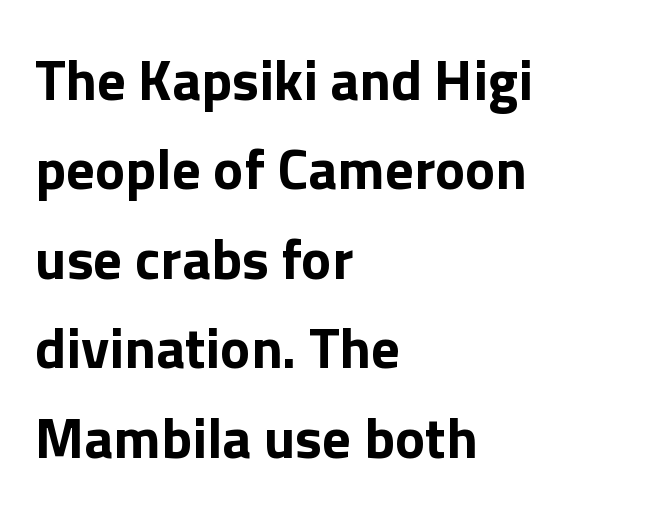
{"serif": "no", "italic": "no", "bold": "yes", "weight": "bold", "width": "normal", "x_height": "medium", "monospaced": "no", "underline": "no", "align": "left", "line_spacing": "normal", "line_spacing_ratio": 1.57, "letter_spacing": "normal", "letter_spacing_em": 0.0, "glyph_px": 57}
